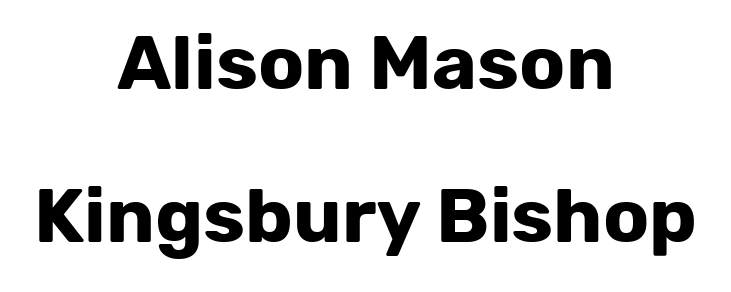
{"serif": "no", "italic": "no", "bold": "yes", "weight": "bold", "width": "normal", "stroke_contrast": "low", "x_height": "medium", "monospaced": "no", "underline": "no", "align": "center", "line_spacing": "loose", "line_spacing_ratio": 2.01, "letter_spacing": "normal", "letter_spacing_em": 0.0, "glyph_px": 76}
